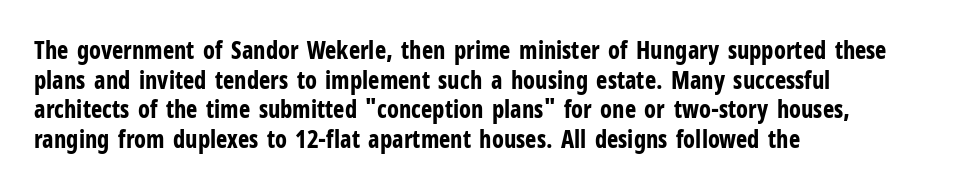
Q: Is the text bold? A: Yes.
Q: Is the text italic (slanted)? A: No, it is upright.
Q: Is the text underlined? A: No.
Q: How is the paragraph aligned? A: Left-aligned.
Q: Is the spacing between letters normal or unusually wide? A: Normal.
